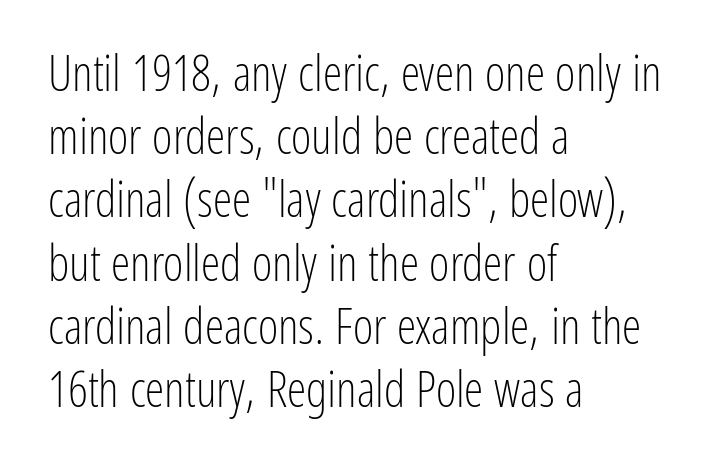
{"serif": "no", "italic": "no", "bold": "no", "weight": "light", "width": "condensed", "stroke_contrast": "low", "x_height": "medium", "monospaced": "no", "underline": "no", "align": "left", "line_spacing": "normal", "line_spacing_ratio": 1.29, "letter_spacing": "normal", "letter_spacing_em": 0.0, "glyph_px": 49}
